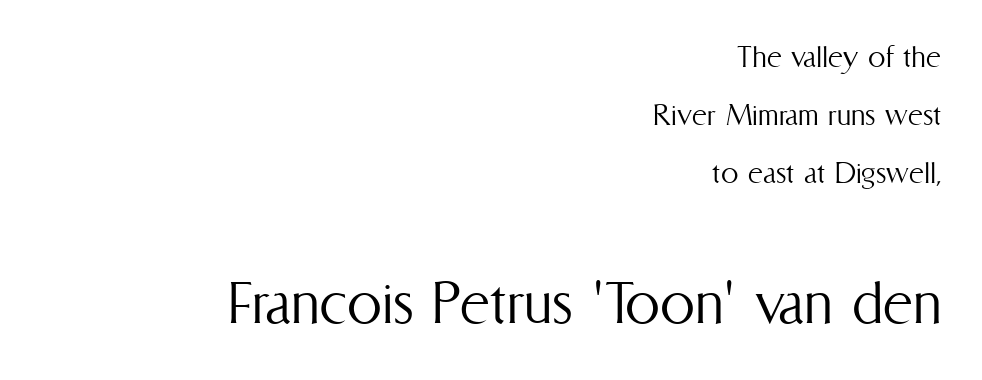
Q: Is the text bold? A: No.
Q: Is the text italic (slanted)? A: No, it is upright.
Q: Is the text underlined? A: No.
Q: How is the paragraph aligned? A: Right-aligned.
Q: Is the spacing between letters normal or unusually wide? A: Normal.
Q: Is the spacing between lines tight, normal or loose? A: Normal.
Q: Which block of text is set in a larger size, the first (top) or the second (bottom)? A: The second (bottom) one.
Q: Width (condensed, normal, or wide)? A: Condensed.
Q: Stroke contrast? A: Medium.
Q: x-height? A: Medium.
Q: Monospaced? A: No.
